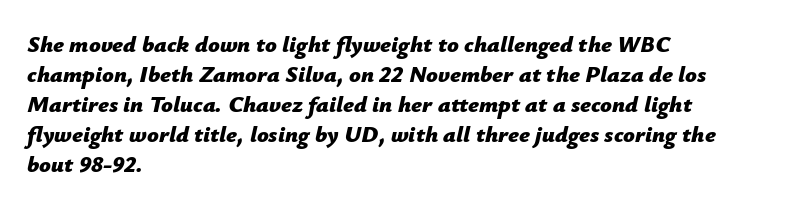
Leading matches the norm, producing a regular column. These lines were composed using italics. This rendering uses left alignment, leaving the right contour irregular. Students, note that the glyphs here touch the page at normal intervals. The gap between lines stays unmarked. These words are printed bold, with thick strokes throughout.
